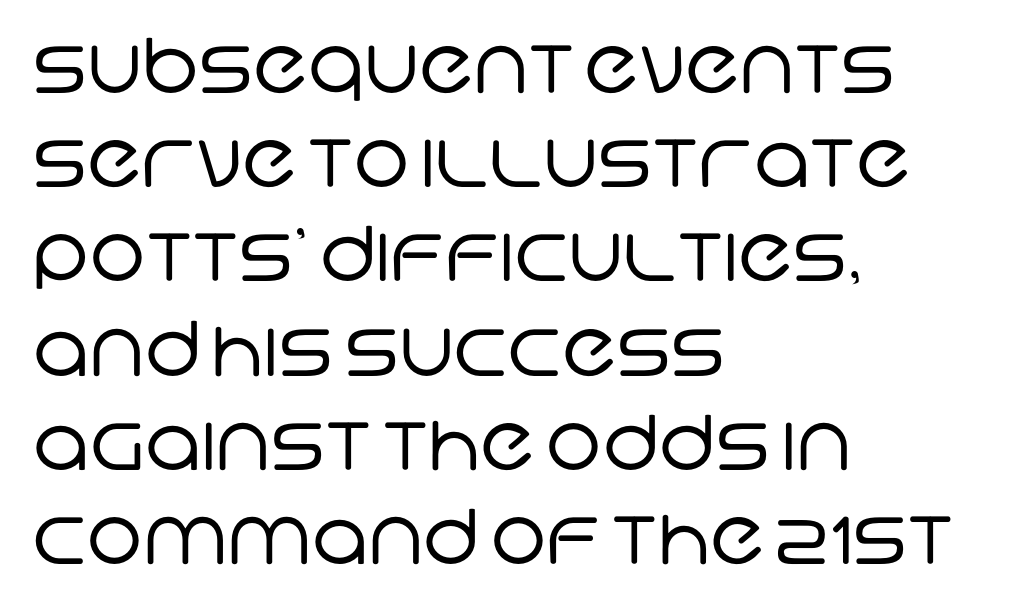
{"serif": "no", "bold": "no", "weight": "regular", "width": "normal", "stroke_contrast": "low", "x_height": "large", "monospaced": "no", "underline": "no", "align": "left", "line_spacing_ratio": 1.24, "letter_spacing": "normal", "letter_spacing_em": 0.0, "glyph_px": 76}
